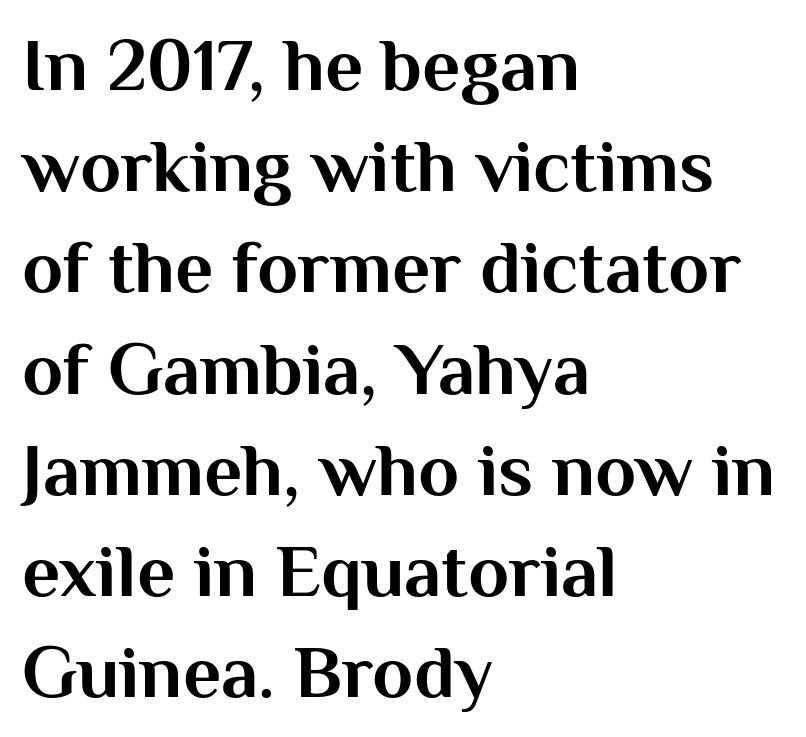
{"serif": "no", "italic": "no", "bold": "yes", "weight": "bold", "width": "normal", "stroke_contrast": "medium", "x_height": "medium", "monospaced": "no", "underline": "no", "align": "left", "line_spacing": "normal", "line_spacing_ratio": 1.35, "letter_spacing": "normal", "letter_spacing_em": 0.0, "glyph_px": 75}
